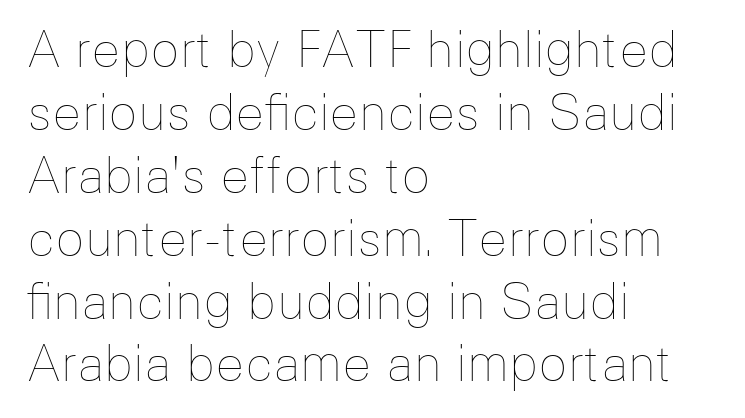
{"italic": "no", "bold": "no", "weight": "thin", "width": "normal", "stroke_contrast": "low", "x_height": "medium", "monospaced": "no", "underline": "no", "align": "left", "line_spacing": "normal", "line_spacing_ratio": 1.31, "letter_spacing": "normal", "letter_spacing_em": 0.0, "glyph_px": 48}
